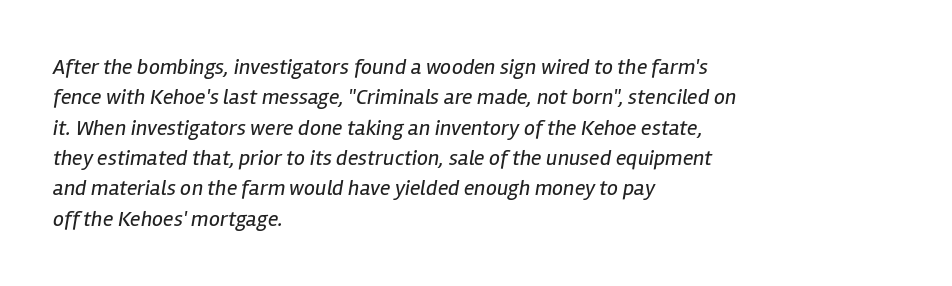
{"italic": "yes", "lean": "right", "slant_degrees": 12, "bold": "no", "underline": "no", "align": "left", "line_spacing": "normal", "line_spacing_ratio": 1.38, "letter_spacing": "normal", "letter_spacing_em": 0.0, "glyph_px": 22}
